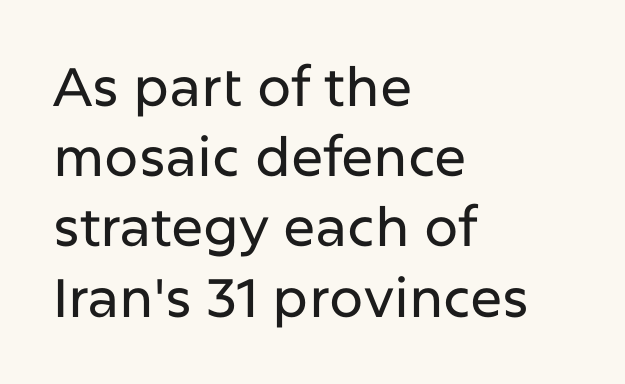
The image shows 54 px sans-serif type, upright; set left-aligned, normal line spacing (1.3x), normal letter spacing, not underlined; low stroke contrast and a medium x-height.
